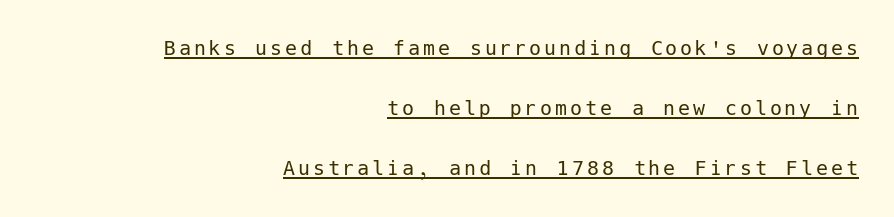
{"italic": "no", "bold": "no", "underline": "yes", "align": "right", "line_spacing": "loose", "line_spacing_ratio": 2.5, "glyph_px": 24}
